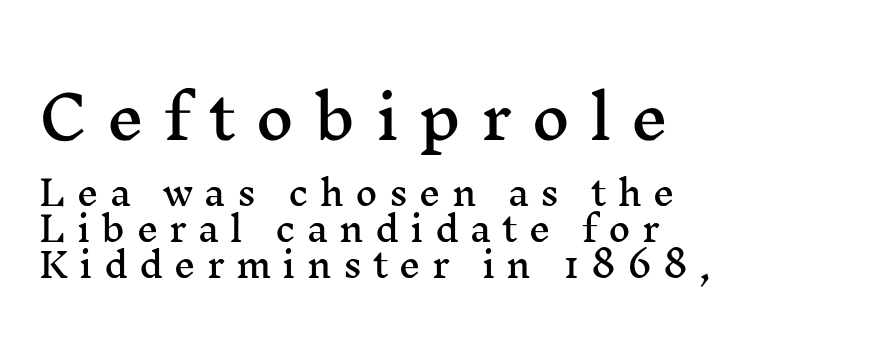
{"serif": "yes", "italic": "no", "width": "wide", "stroke_contrast": "medium", "x_height": "medium", "monospaced": "no", "underline": "no", "align": "left", "line_spacing": "tight", "line_spacing_ratio": 1.05, "letter_spacing": "wide", "letter_spacing_em": 0.33, "larger_block": "first", "size_ratio": 1.74, "glyph_px": 59}
